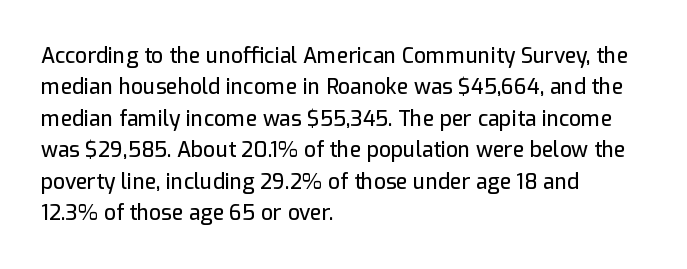
Unmarked baselines from the first word to the last. Every character sits straight up, as roman type does. The lines in this sample share a left origin and differ only in where they stop. Summary of vertical rhythm: regular, with standard interline spacing. Inter-character spacing is left at the font's built-in metrics.
